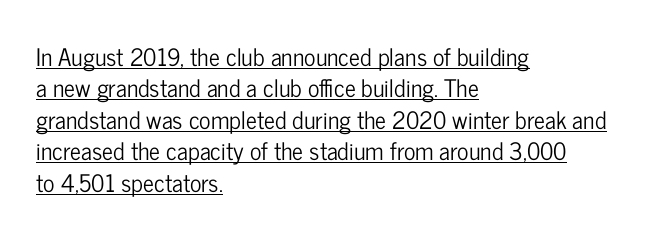
{"italic": "no", "underline": "yes", "align": "left", "line_spacing": "normal", "line_spacing_ratio": 1.31, "letter_spacing": "normal", "letter_spacing_em": 0.0, "glyph_px": 24}
